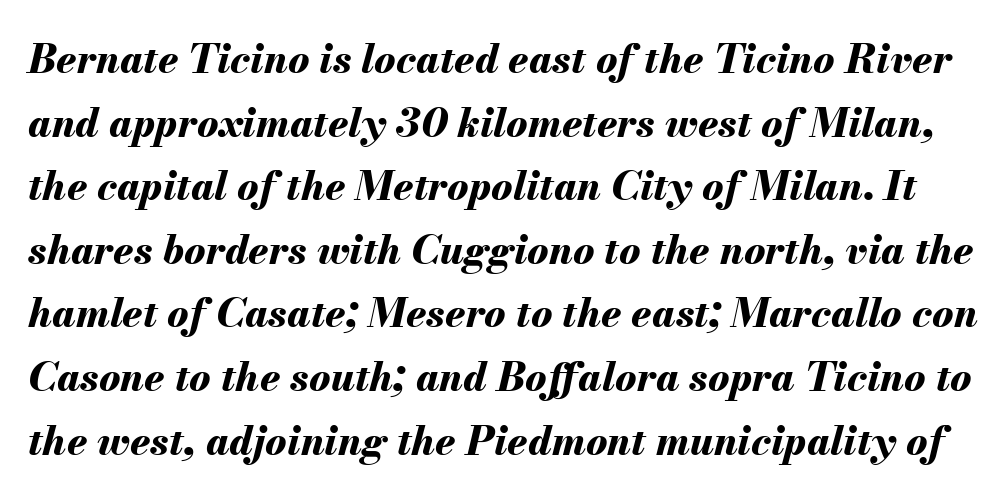
Q: Is the text bold? A: Yes.
Q: Is the text italic (slanted)? A: Yes, it leans right by about 13 degrees.
Q: Is the text underlined? A: No.
Q: Is the spacing between letters normal or unusually wide? A: Normal.
Q: Is the spacing between lines tight, normal or loose? A: Normal.
Q: Width (condensed, normal, or wide)? A: Normal.
Q: Stroke contrast? A: Medium.
Q: x-height? A: Small.
Q: Monospaced? A: No.
